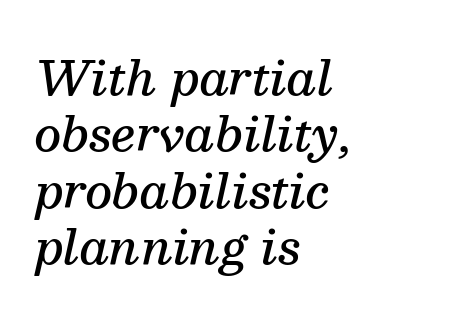
{"serif": "yes", "italic": "yes", "lean": "right", "slant_degrees": 13, "bold": "semi", "weight": "semibold", "width": "normal", "stroke_contrast": "medium", "x_height": "medium", "monospaced": "no", "underline": "no", "align": "left", "line_spacing_ratio": 1.2, "letter_spacing": "normal", "letter_spacing_em": 0.0, "glyph_px": 47}
